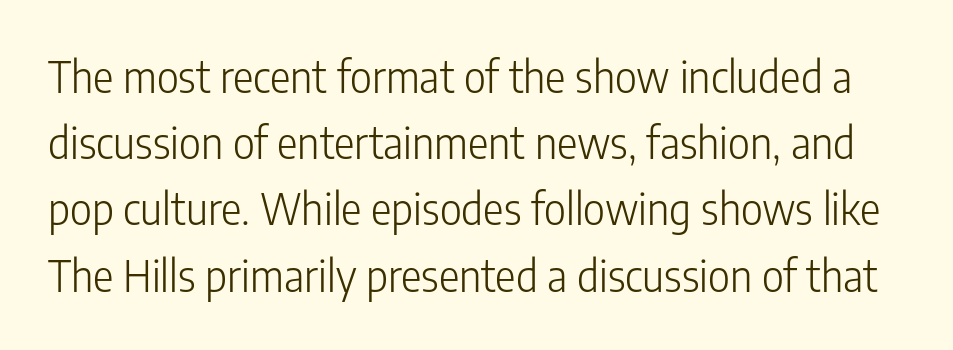
Q: Is the text bold? A: No.
Q: Is the text italic (slanted)? A: No, it is upright.
Q: Is the typeface a serif or a sans-serif typeface? A: Sans-serif.
Q: Is the text underlined? A: No.
Q: Is the spacing between letters normal or unusually wide? A: Normal.
Q: Is the spacing between lines tight, normal or loose? A: Normal.
Q: Width (condensed, normal, or wide)? A: Condensed.
Q: Stroke contrast? A: Low.
Q: x-height? A: Medium.
Q: Monospaced? A: No.
